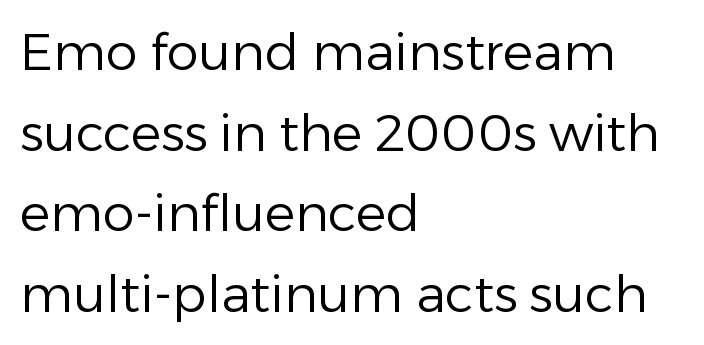
The image shows 51 px regular-weight sans-serif type, upright; set left-aligned, normal line spacing (1.58x), normal letter spacing, not underlined; low stroke contrast and a medium x-height.
